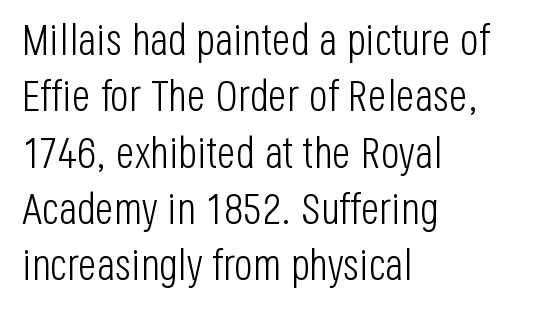
Q: Is the text bold? A: No.
Q: Is the text italic (slanted)? A: No, it is upright.
Q: Is the typeface a serif or a sans-serif typeface? A: Sans-serif.
Q: Is the text underlined? A: No.
Q: How is the paragraph aligned? A: Left-aligned.
Q: Is the spacing between letters normal or unusually wide? A: Normal.
Q: Is the spacing between lines tight, normal or loose? A: Normal.
Q: Width (condensed, normal, or wide)? A: Condensed.
Q: Stroke contrast? A: Low.
Q: x-height? A: Large.
Q: Monospaced? A: No.
